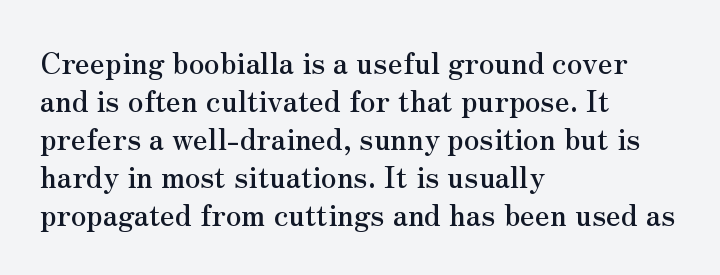
The rows are spaced the way most documents space them. The baseline area is clear. Character widths vary here, with narrow letters taking less room than wide ones. What kind of face is this? One with serifs. Every character sits straight up, as roman type does. Honestly, the letter spacing is just normal — you wouldn't notice it.
